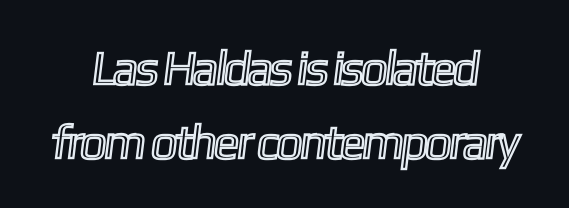
{"width": "condensed", "x_height": "medium", "monospaced": "no", "underline": "no", "align": "center", "line_spacing": "normal", "line_spacing_ratio": 1.54, "letter_spacing": "normal", "letter_spacing_em": 0.0, "glyph_px": 48}
